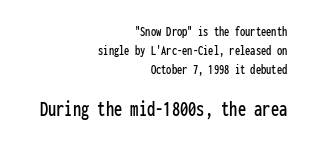
Is the block centered? No — it sits flush against the right margin. Only glyphs here, with clear space below each row. Vertically, the passage feels balanced, rows spaced as you'd expect. The letters stand upright; this is a roman face. These two chunks differ in scale, with the bottom chunk taking the larger measure.
